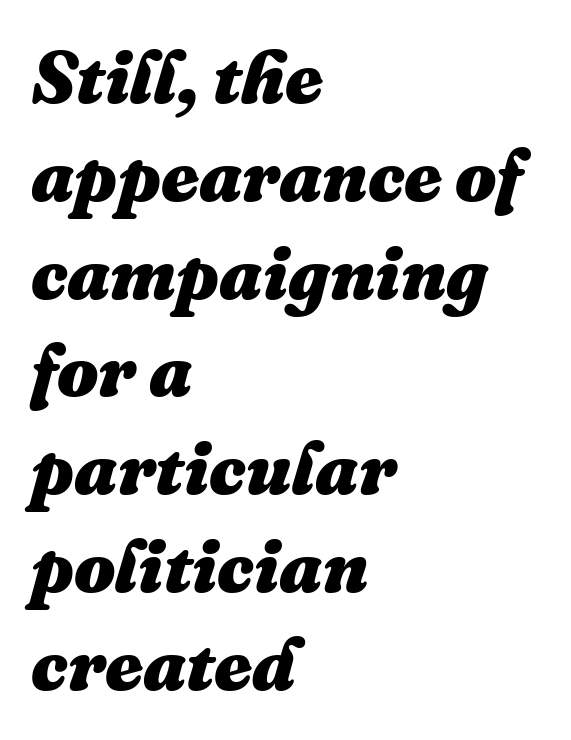
Q: Is the text bold? A: Yes.
Q: Is the text italic (slanted)? A: Yes, it leans right by about 16 degrees.
Q: Is the text underlined? A: No.
Q: How is the paragraph aligned? A: Left-aligned.
Q: Is the spacing between letters normal or unusually wide? A: Normal.
Q: Is the spacing between lines tight, normal or loose? A: Normal.
Q: Width (condensed, normal, or wide)? A: Normal.
Q: Stroke contrast? A: Medium.
Q: x-height? A: Medium.
Q: Monospaced? A: No.
